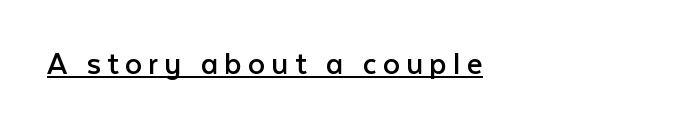
The image shows 34 px regular-weight sans-serif type, upright; set left-aligned, underlined; low stroke contrast and a medium x-height.
